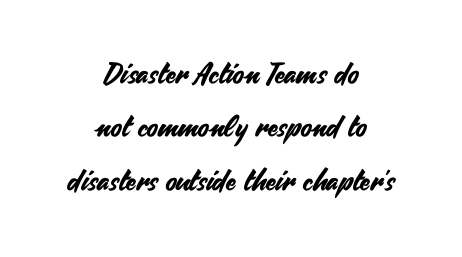
The image shows 29 px sans-serif type; set centered, line spacing 1.84x, normal letter spacing, not underlined; medium stroke contrast and a small x-height.
